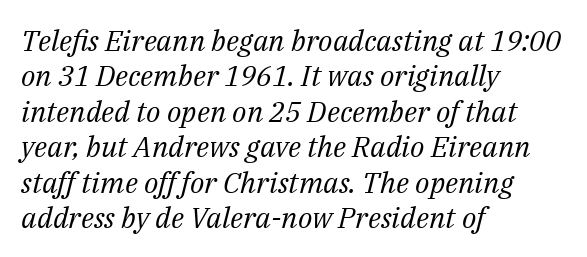
The lines in this sample share a left origin and differ only in where they stop. Posture: slanted. Decoration check: the copy has no underline. Vertical stems look standard width or narrower in stroke.
